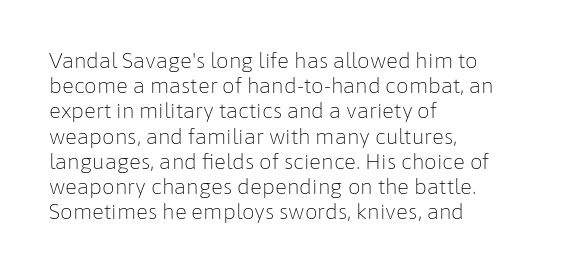
The image shows 20 px text type, upright; set left-aligned, normal line spacing (1.26x), normal letter spacing, not underlined.
